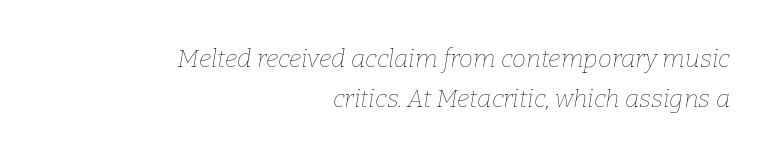
The image shows 25 px text type, italic (leaning right); set right-aligned, normal line spacing (1.62x), normal letter spacing, not underlined.
